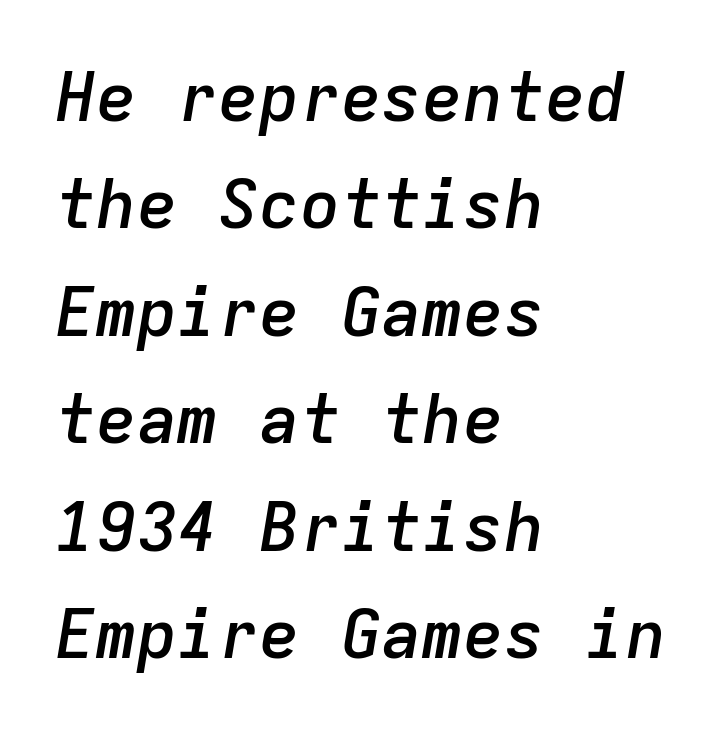
The image shows 68 px semibold type, italic (leaning right), monospaced; set left-aligned, normal line spacing (1.58x), normal letter spacing, not underlined; low stroke contrast and a medium x-height.
